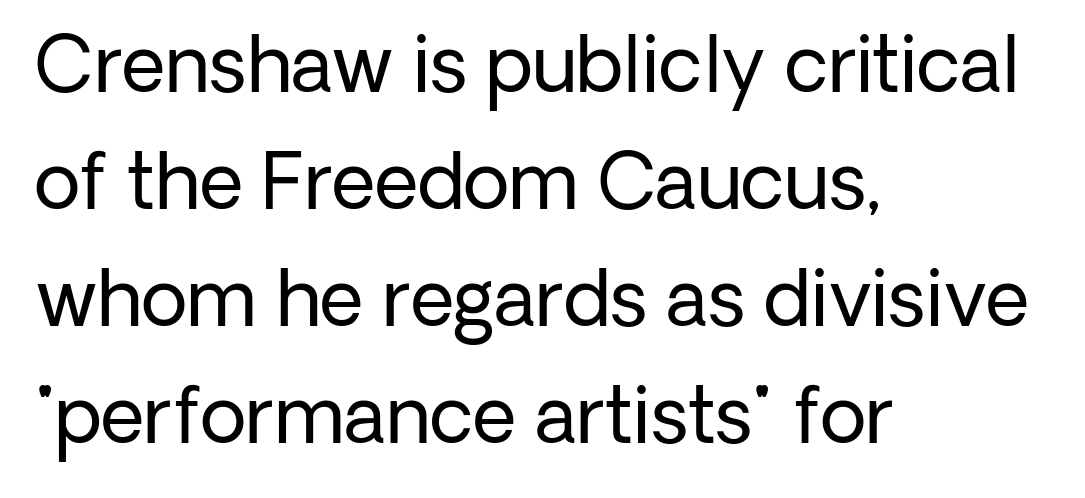
Rows of type keep a routine distance in the vertical direction. When letters stand straight like this, we call the style roman or upright. Weight: regular or lighter. Note the varied advance widths — an 'i' is clearly narrower than an 'm'.
